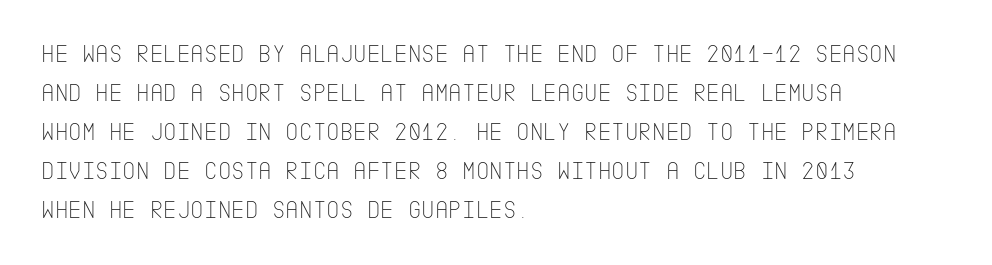
Q: Is the text bold? A: No.
Q: Is the text italic (slanted)? A: No, it is upright.
Q: Is the text underlined? A: No.
Q: How is the paragraph aligned? A: Left-aligned.
Q: Is the spacing between letters normal or unusually wide? A: Normal.
Q: Is the spacing between lines tight, normal or loose? A: Normal.
